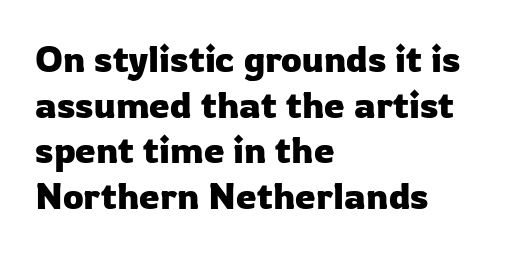
Q: Is the text italic (slanted)? A: No, it is upright.
Q: Is the typeface a serif or a sans-serif typeface? A: Sans-serif.
Q: Is the text underlined? A: No.
Q: How is the paragraph aligned? A: Left-aligned.
Q: Is the spacing between letters normal or unusually wide? A: Normal.
Q: Width (condensed, normal, or wide)? A: Normal.
Q: Stroke contrast? A: Low.
Q: x-height? A: Medium.
Q: Monospaced? A: No.
